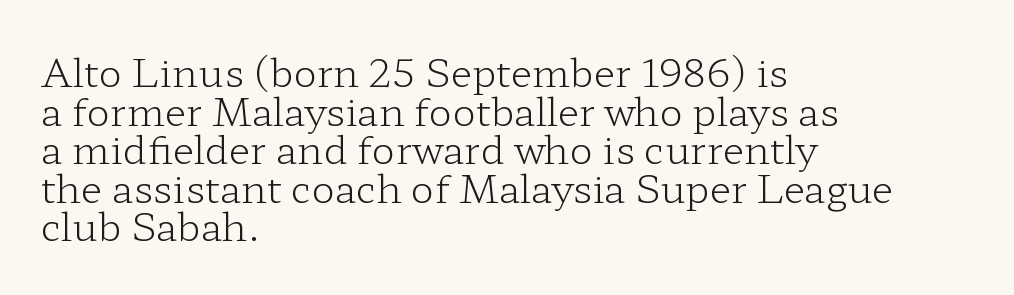
Style check: upright. You could barely slide anything between these rows. Is the stroke heavy? The answer is a plain regular-or-lighter. Character widths vary here, with narrow letters taking less room than wide ones. Characters follow at the spacing the type designer built in.
